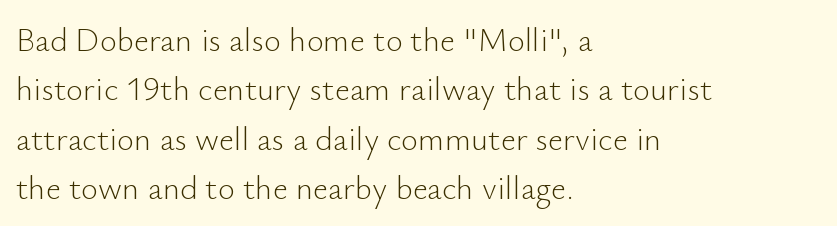
{"serif": "no", "italic": "no", "bold": "no", "weight": "light", "width": "normal", "stroke_contrast": "low", "x_height": "small", "monospaced": "no", "underline": "no", "align": "left", "line_spacing": "normal", "line_spacing_ratio": 1.5, "letter_spacing": "normal", "letter_spacing_em": 0.0, "glyph_px": 33}
